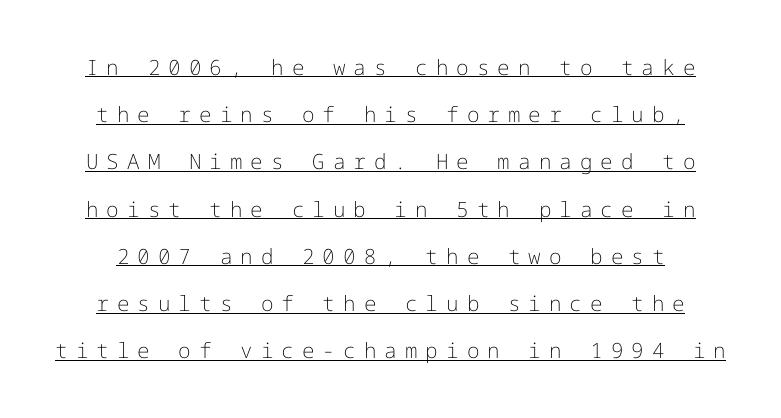
The image shows 21 px text type, upright; set loose line spacing (2.25x), unusually wide letter spacing (+0.38 em), underlined.
